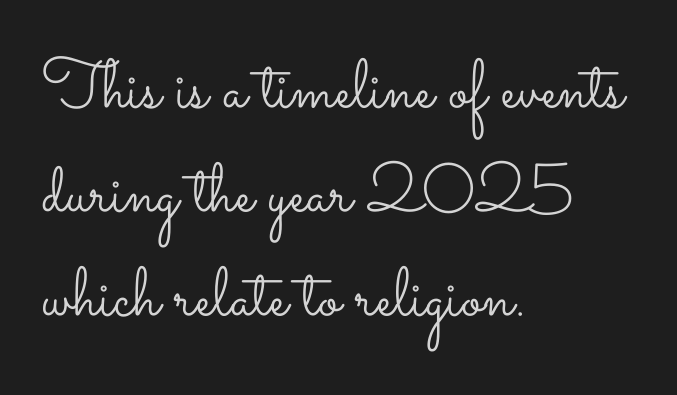
Rows of type keep a routine distance in the vertical direction. Look at the tracking — it's just the regular setting, nothing added. Casual observation: everything's shoved over to the left. Weight class: somewhere from thin through regular. The strip under each line holds only bare page.
